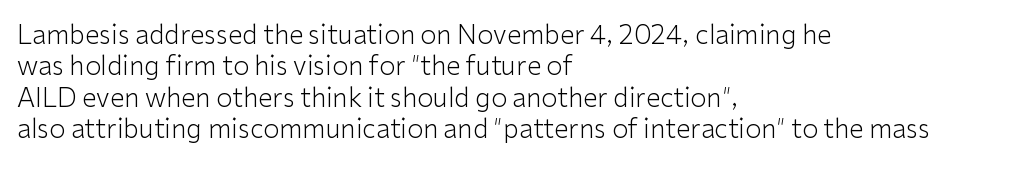
{"italic": "no", "bold": "no", "underline": "no", "align": "left", "line_spacing_ratio": 1.21, "letter_spacing": "normal", "letter_spacing_em": 0.0, "glyph_px": 26}
